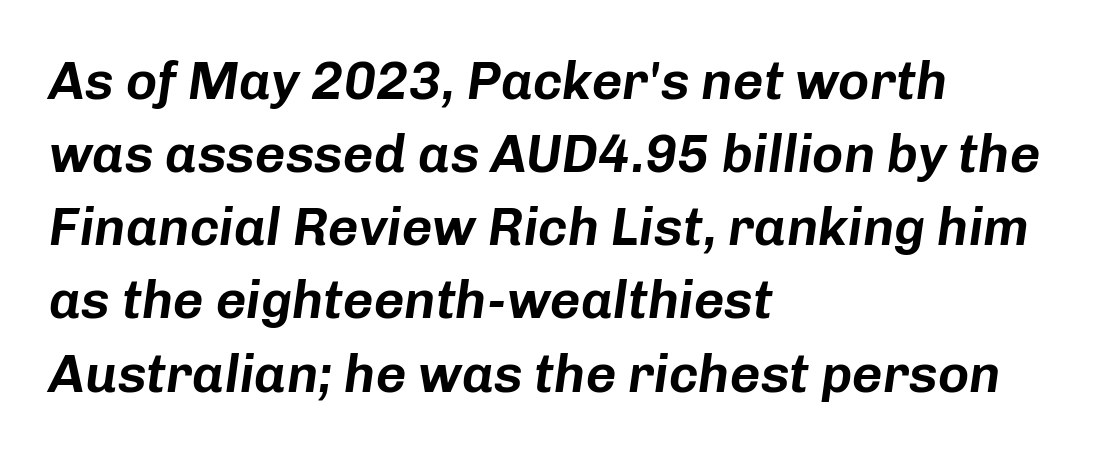
The type is set solid horizontally, with unmodified tracking. The paragraph has a hard left edge and a soft right edge. Compared with ordinary roman type, these characters are visibly tilted. Here the designer chose a conventional face with non-uniform glyph widths.
